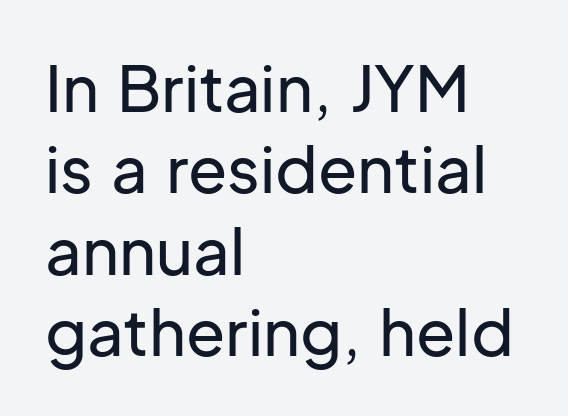
The passage shown has conventional tracking throughout. Unlike italic type, these characters show no tilt at all. In terms of leading, this rendering sits right in the middle. Typographically, this falls in the sans-serif category. The space directly below the letters is spotless.
